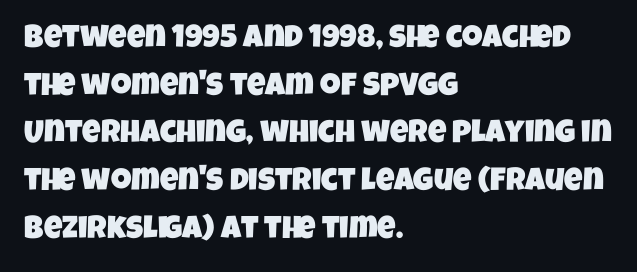
{"serif": "no", "width": "condensed", "stroke_contrast": "low", "x_height": "large", "monospaced": "no", "underline": "no", "align": "left", "line_spacing": "normal", "line_spacing_ratio": 1.49, "letter_spacing": "normal", "letter_spacing_em": 0.0, "glyph_px": 32}
